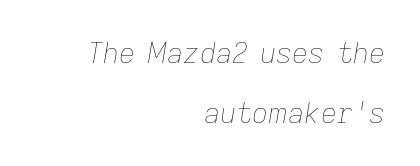
The image shows 28 px thin type, italic (leaning right); set right-aligned, loose line spacing (2.14x), normal letter spacing, not underlined; low stroke contrast and a medium x-height.
